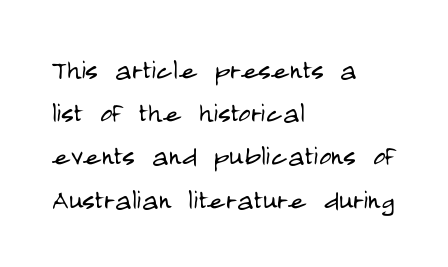
Proportional: the letters do not fall into vertical columns. Has an underline been added? It has not. The strokes carry an ordinary text weight at most. Leftover space on each line is placed entirely after the last word.
